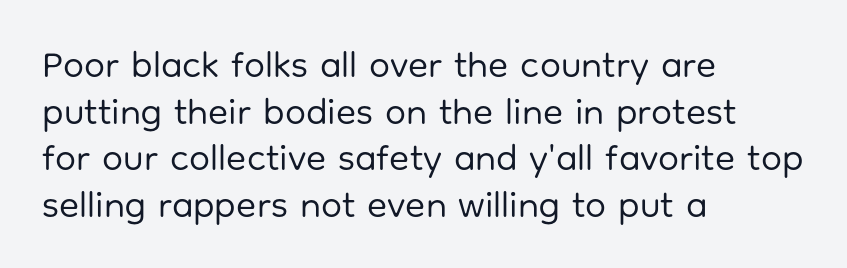
The image shows 37 px regular-weight sans-serif type, upright; set left-aligned, normal line spacing (1.26x), normal letter spacing, not underlined; low stroke contrast and a medium x-height.
